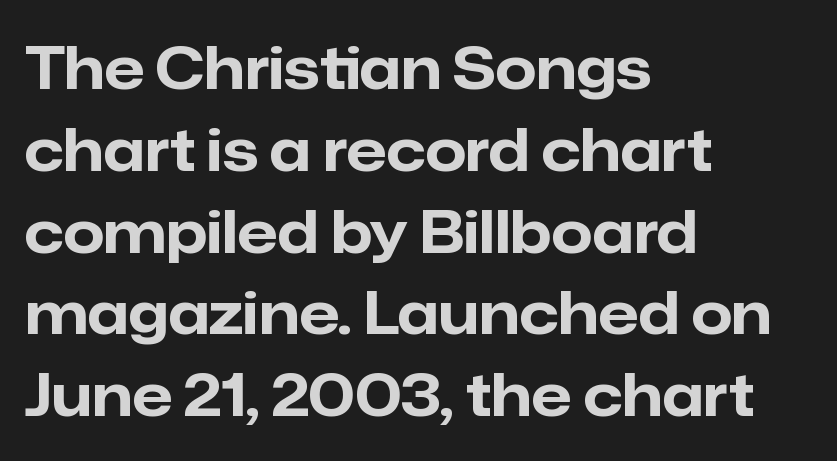
{"serif": "no", "italic": "no", "bold": "yes", "weight": "bold", "width": "normal", "stroke_contrast": "low", "x_height": "medium", "monospaced": "no", "underline": "no", "align": "left", "line_spacing": "normal", "line_spacing_ratio": 1.41, "letter_spacing": "normal", "letter_spacing_em": 0.0, "glyph_px": 58}
